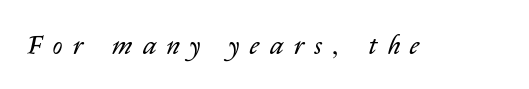
The image shows 27 px text type, italic (leaning right); set unusually wide letter spacing (+0.4 em), not underlined.
